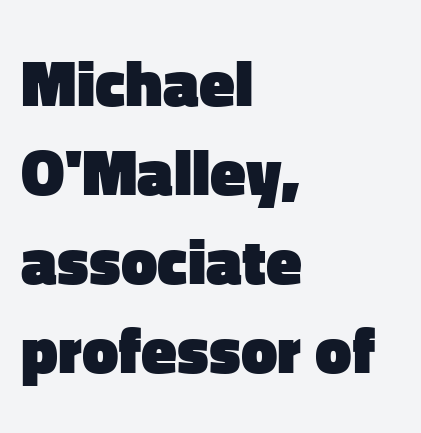
The image shows 65 px heavy sans-serif type, upright; set left-aligned, normal line spacing (1.37x), normal letter spacing, not underlined; low stroke contrast and a medium x-height.
